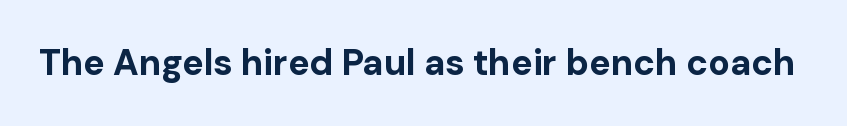
This sample uses plain, unmodified letter spacing. Examine the stroke ends and you'll find no serifs. Spacing verdict: proportional, widths tailored to each character. The specimen reads as upright at a glance.
